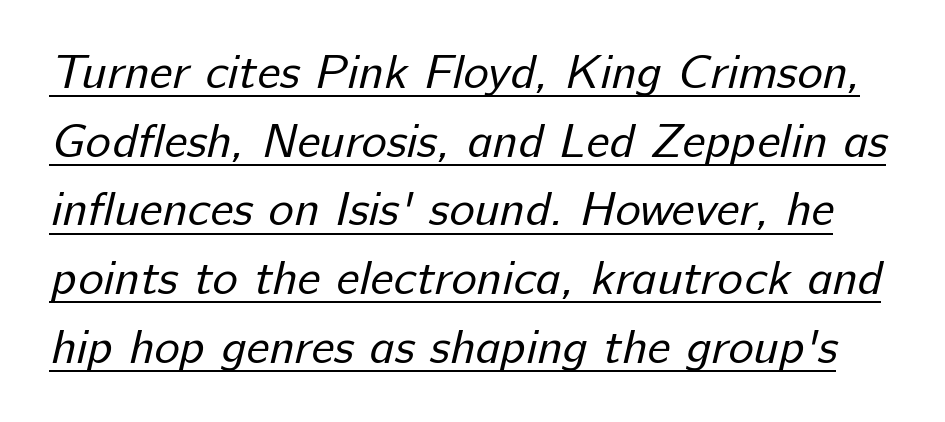
Caption: face not bold, strokes unweighted. Reading down the column, the eye jumps a familiar distance to each next line. Serifs: no, the terminals of the letterforms are clean. Emphasis is given by a line drawn under the lettering.
